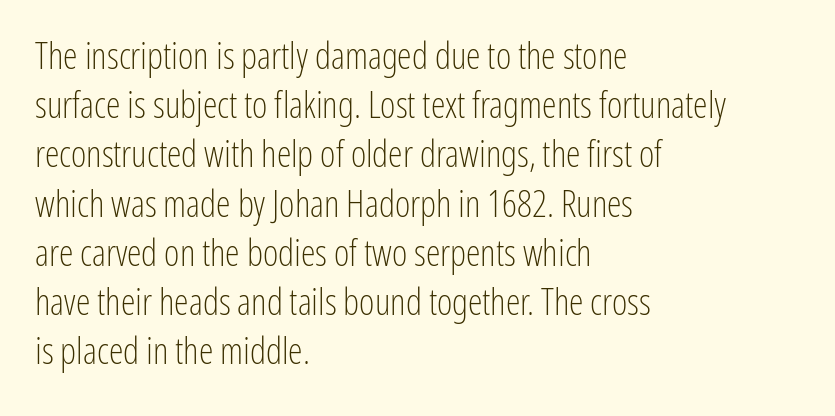
The image shows 37 px light, condensed sans-serif type, upright; set left-aligned, normal line spacing (1.33x), normal letter spacing, not underlined; low stroke contrast and a medium x-height.
